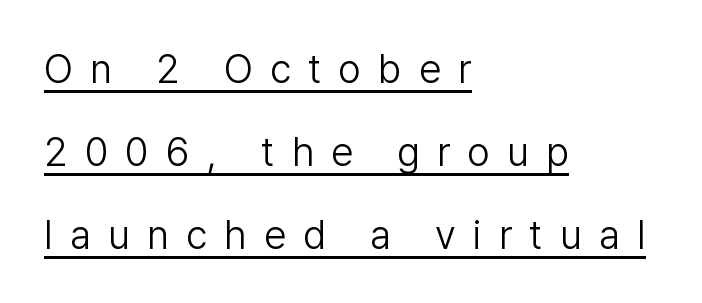
The image shows 40 px light sans-serif type, upright; set left-aligned, loose line spacing (2.07x), unusually wide letter spacing (+0.43 em), underlined; low stroke contrast and a medium x-height.
